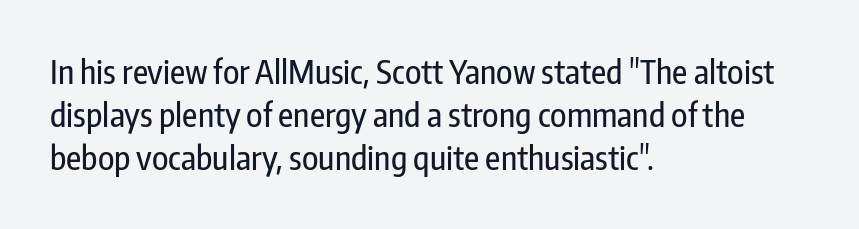
Q: Is the text italic (slanted)? A: No, it is upright.
Q: Is the typeface a serif or a sans-serif typeface? A: Sans-serif.
Q: Is the text underlined? A: No.
Q: How is the paragraph aligned? A: Left-aligned.
Q: Is the spacing between letters normal or unusually wide? A: Normal.
Q: Is the spacing between lines tight, normal or loose? A: Normal.
Q: Width (condensed, normal, or wide)? A: Condensed.
Q: Stroke contrast? A: Low.
Q: x-height? A: Medium.
Q: Monospaced? A: No.
